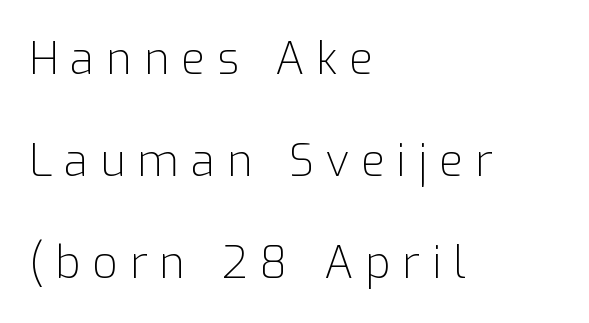
The image shows 44 px light sans-serif type, upright; set left-aligned, loose line spacing (2.32x), unusually wide letter spacing (+0.27 em), not underlined; low stroke contrast and a medium x-height.
